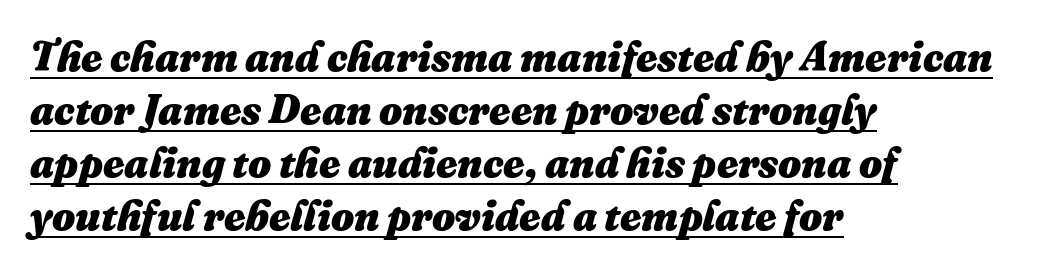
{"italic": "yes", "lean": "right", "slant_degrees": 16, "bold": "yes", "weight": "heavy", "width": "normal", "stroke_contrast": "medium", "x_height": "medium", "monospaced": "no", "underline": "yes", "align": "left", "line_spacing": "normal", "line_spacing_ratio": 1.29, "letter_spacing": "normal", "letter_spacing_em": 0.0, "glyph_px": 41}
